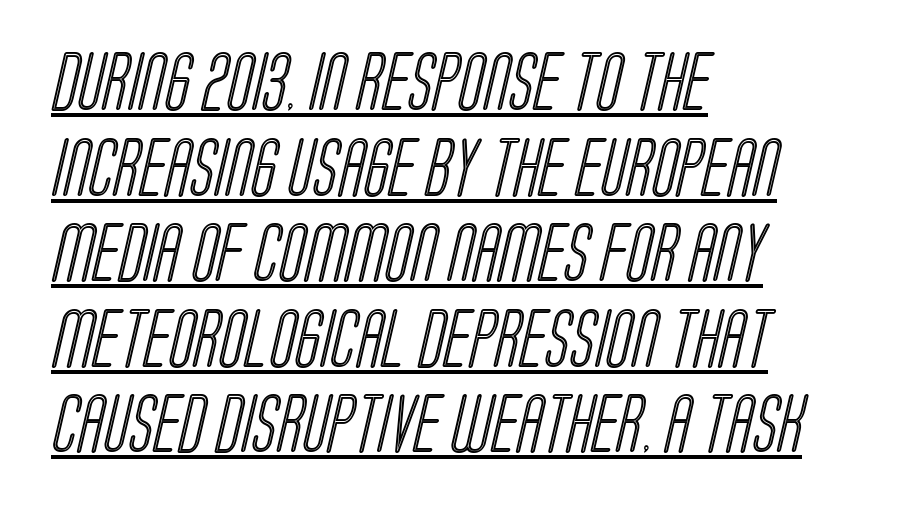
Where is the straight margin? On the left. Think of a printed novel: that variable character pitch is what you see here. The glyphs are accompanied by a horizontal stroke just below them. Standard letterfit; no display-style spreading of the glyphs.
